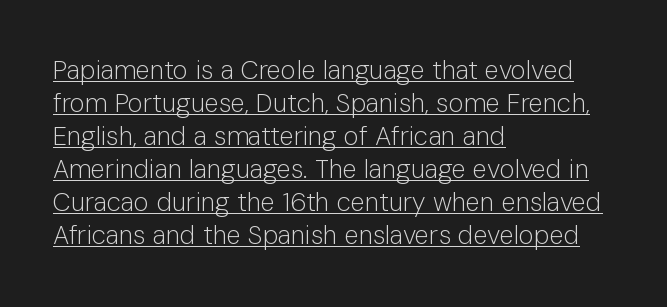
{"italic": "no", "bold": "no", "underline": "yes", "align": "left", "line_spacing": "normal", "line_spacing_ratio": 1.27, "letter_spacing": "normal", "letter_spacing_em": 0.0, "glyph_px": 26}
